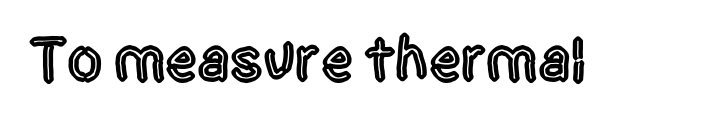
A sans-serif font was chosen for this passage. Here the glyphs are tracked normally, forming tight word shapes. This is roman type, the default non-slanted kind. Spacing verdict: proportional, widths tailored to each character.
